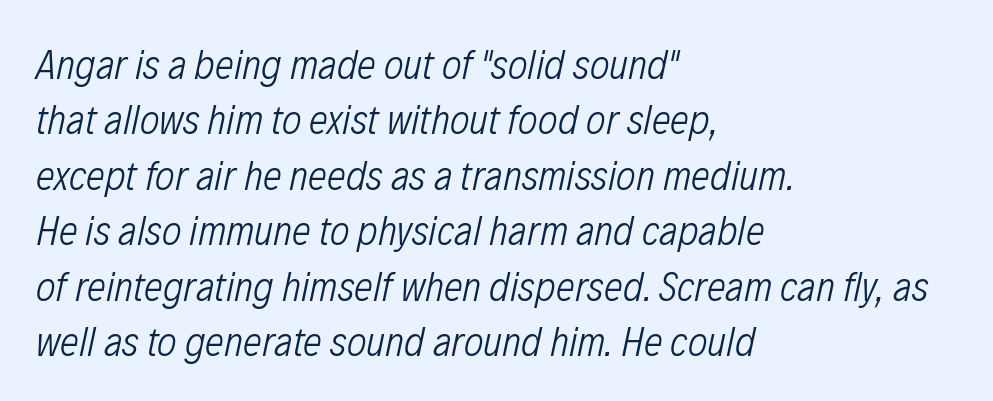
The image shows 42 px light, condensed type, italic (leaning right); set left-aligned, normal line spacing (1.32x), normal letter spacing, not underlined; low stroke contrast and a medium x-height.
